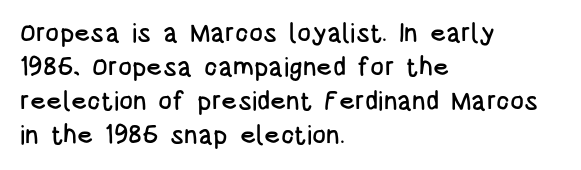
Q: Is the text italic (slanted)? A: No, it is upright.
Q: Is the text underlined? A: No.
Q: How is the paragraph aligned? A: Left-aligned.
Q: Is the spacing between letters normal or unusually wide? A: Normal.
Q: Is the spacing between lines tight, normal or loose? A: Normal.
